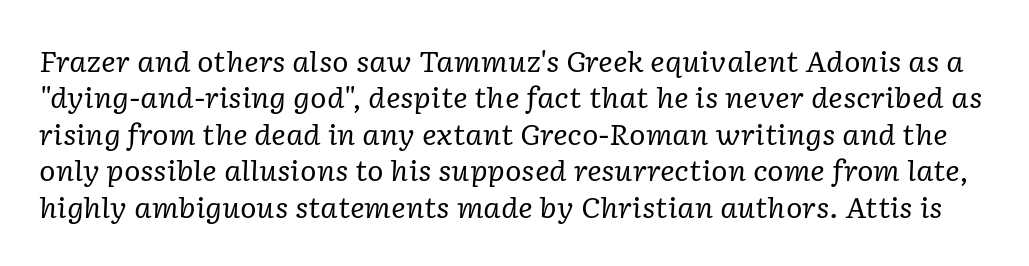
The image shows 28 px regular-weight serif type, italic (leaning right); set normal line spacing (1.3x), normal letter spacing, not underlined; low stroke contrast and a medium x-height.
